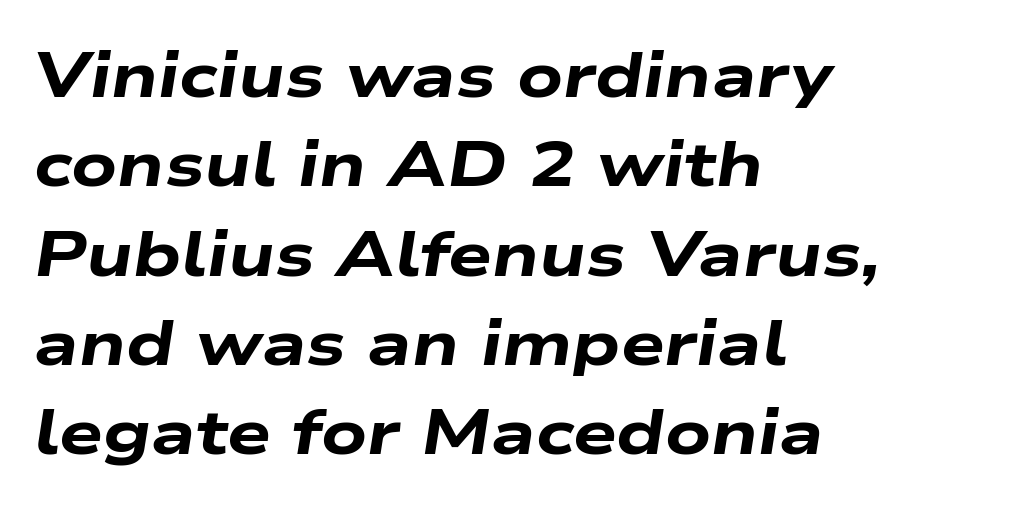
{"italic": "yes", "lean": "right", "slant_degrees": 9, "bold": "yes", "weight": "heavy", "width": "wide", "stroke_contrast": "low", "x_height": "medium", "monospaced": "no", "underline": "no", "align": "left", "line_spacing": "normal", "line_spacing_ratio": 1.44, "letter_spacing": "normal", "letter_spacing_em": 0.0, "glyph_px": 62}
